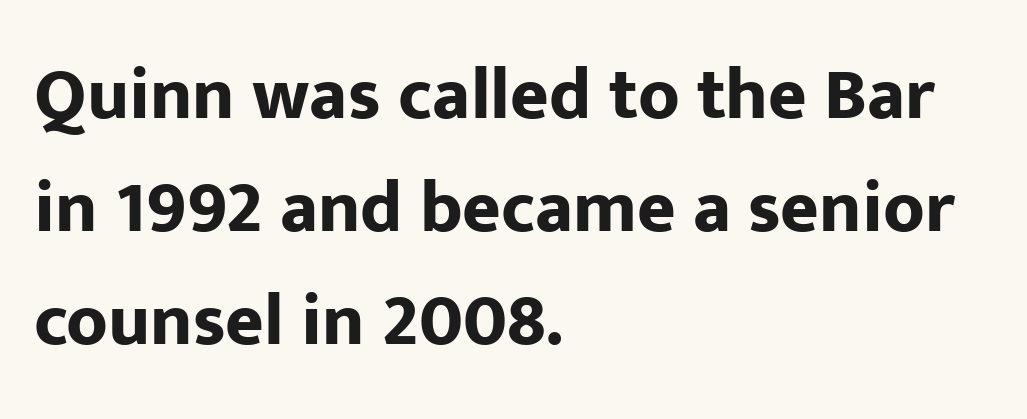
Q: Is the text bold? A: Yes.
Q: Is the text italic (slanted)? A: No, it is upright.
Q: Is the typeface a serif or a sans-serif typeface? A: Sans-serif.
Q: Is the text underlined? A: No.
Q: How is the paragraph aligned? A: Left-aligned.
Q: Is the spacing between letters normal or unusually wide? A: Normal.
Q: Is the spacing between lines tight, normal or loose? A: Normal.
Q: Width (condensed, normal, or wide)? A: Normal.
Q: Stroke contrast? A: Low.
Q: x-height? A: Medium.
Q: Monospaced? A: No.
